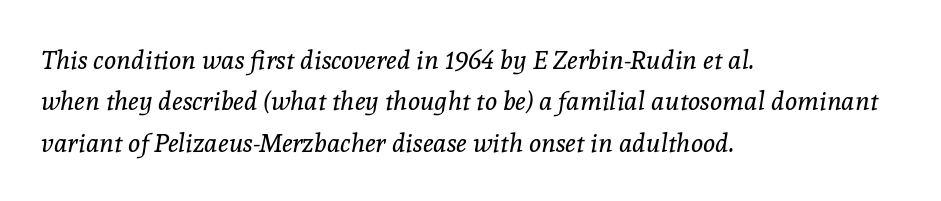
The lines are quadded left. Default kerning and tracking; the words read as compact shapes. Quick note: interline space is typical. The face looks like a standard text weight, possibly lighter.
